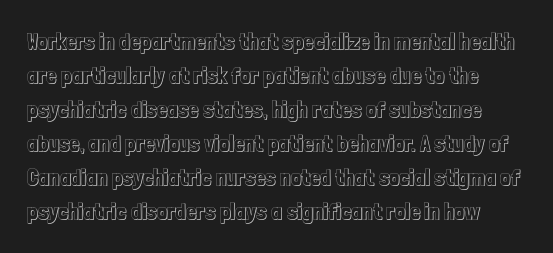
Q: Is the text italic (slanted)? A: No, it is upright.
Q: Is the text underlined? A: No.
Q: Is the spacing between letters normal or unusually wide? A: Normal.
Q: Is the spacing between lines tight, normal or loose? A: Normal.
